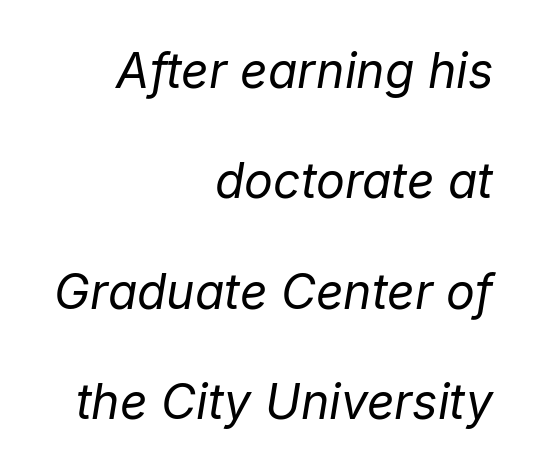
The image shows 48 px regular-weight type, italic (leaning right); set right-aligned, loose line spacing (2.3x), normal letter spacing, not underlined; low stroke contrast and a medium x-height.
